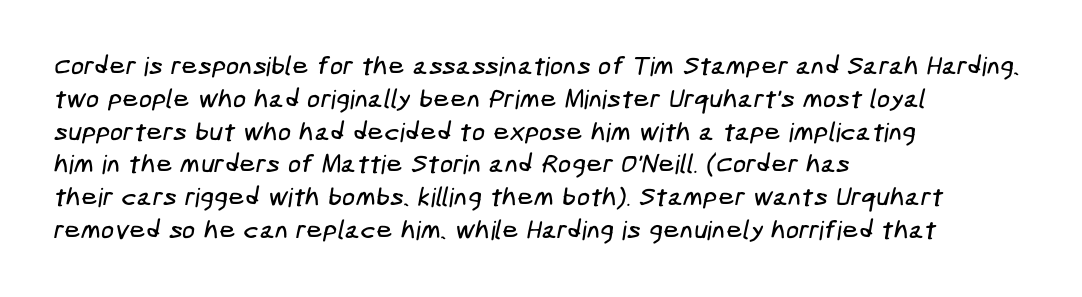
The image shows 26 px text type; set left-aligned, normal line spacing (1.26x), normal letter spacing, not underlined.
